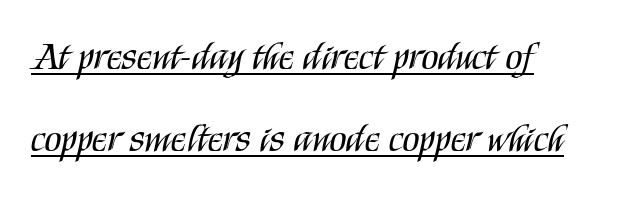
The image shows 39 px regular-weight, condensed sans-serif type; set loose line spacing (2.1x), normal letter spacing, underlined; medium stroke contrast and a large x-height.
